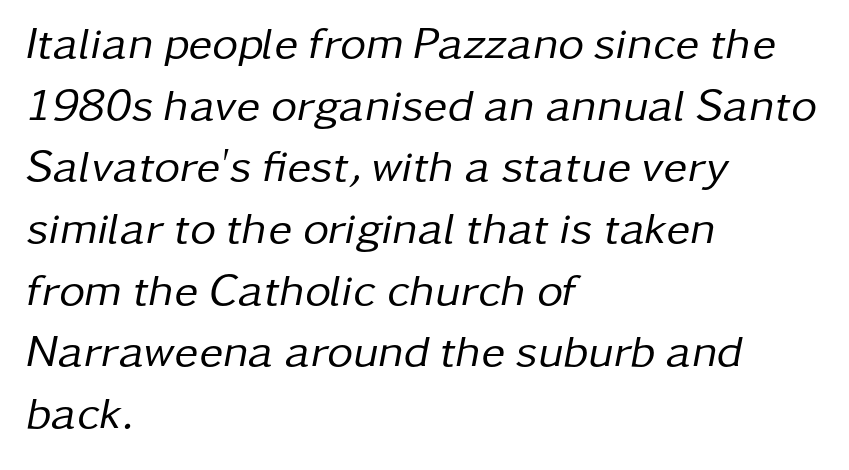
{"italic": "yes", "lean": "right", "slant_degrees": 11, "bold": "no", "weight": "regular", "width": "normal", "stroke_contrast": "low", "x_height": "medium", "monospaced": "no", "underline": "no", "align": "left", "line_spacing": "normal", "line_spacing_ratio": 1.37, "letter_spacing": "normal", "letter_spacing_em": 0.0, "glyph_px": 45}
